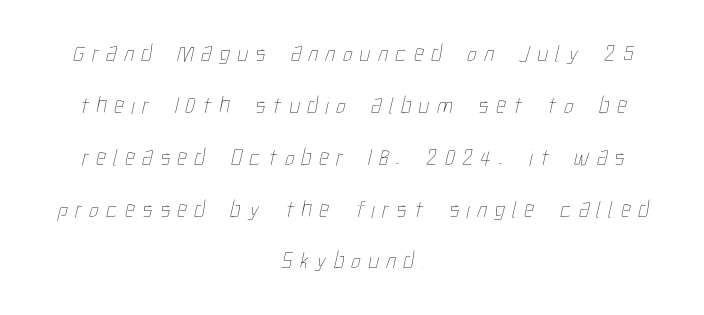
{"bold": "no", "underline": "no", "align": "center", "line_spacing": "loose", "line_spacing_ratio": 2.16, "letter_spacing": "wide", "letter_spacing_em": 0.31, "glyph_px": 24}
